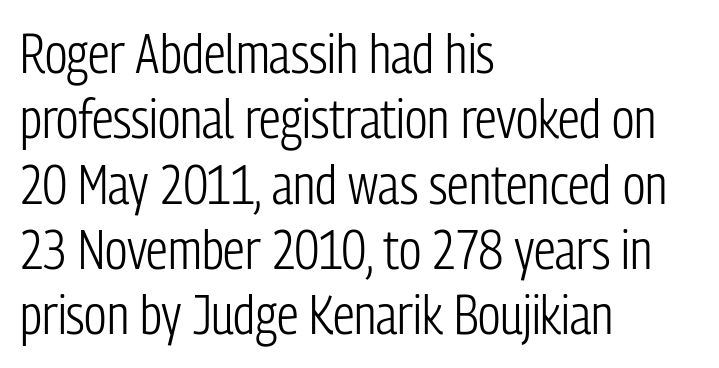
Q: Is the text bold? A: No.
Q: Is the text italic (slanted)? A: No, it is upright.
Q: Is the typeface a serif or a sans-serif typeface? A: Sans-serif.
Q: Is the text underlined? A: No.
Q: How is the paragraph aligned? A: Left-aligned.
Q: Is the spacing between letters normal or unusually wide? A: Normal.
Q: Width (condensed, normal, or wide)? A: Condensed.
Q: Stroke contrast? A: Low.
Q: x-height? A: Medium.
Q: Monospaced? A: No.
